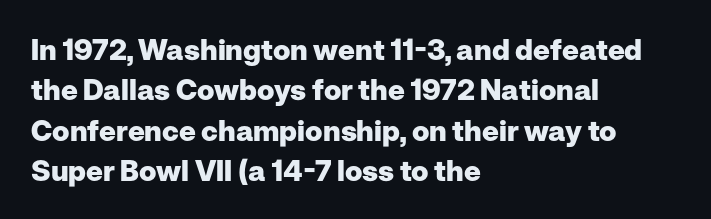
Tall strokes in this sample are plumb rather than angled. Do the characters align in a grid? No, the font is proportional. In terms of leading, this rendering sits right in the middle. Check under the words: just untouched page.
